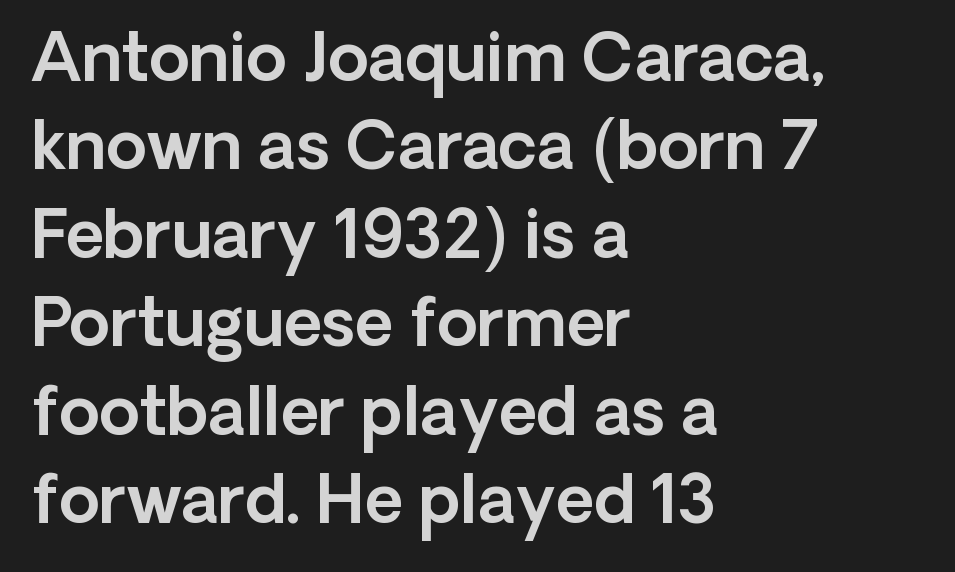
A typesetter would call this proportional, since set widths differ per character. This is roman type, the default non-slanted kind. In terms of letterform style, serifs are entirely absent. Is the block centered? No — it sits flush against the left margin. Just letters on the line, the space beneath them empty.
